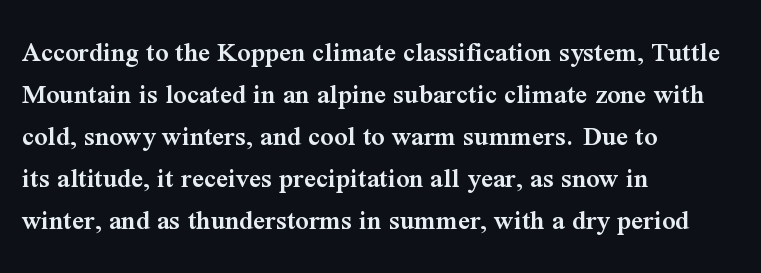
Q: Is the text bold? A: Semi-bold.
Q: Is the text italic (slanted)? A: No, it is upright.
Q: Is the typeface a serif or a sans-serif typeface? A: Serif.
Q: Is the text underlined? A: No.
Q: How is the paragraph aligned? A: Left-aligned.
Q: Is the spacing between letters normal or unusually wide? A: Normal.
Q: Is the spacing between lines tight, normal or loose? A: Normal.
Q: Width (condensed, normal, or wide)? A: Normal.
Q: Stroke contrast? A: Medium.
Q: x-height? A: Medium.
Q: Monospaced? A: No.
